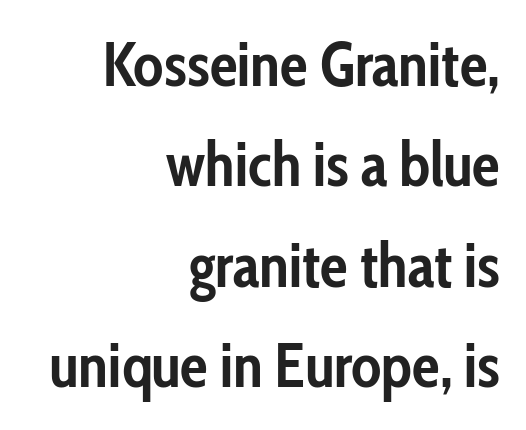
Q: Is the text bold? A: Yes.
Q: Is the text italic (slanted)? A: No, it is upright.
Q: Is the typeface a serif or a sans-serif typeface? A: Sans-serif.
Q: Is the text underlined? A: No.
Q: How is the paragraph aligned? A: Right-aligned.
Q: Is the spacing between letters normal or unusually wide? A: Normal.
Q: Is the spacing between lines tight, normal or loose? A: Normal.
Q: Width (condensed, normal, or wide)? A: Condensed.
Q: Stroke contrast? A: Low.
Q: x-height? A: Medium.
Q: Monospaced? A: No.
